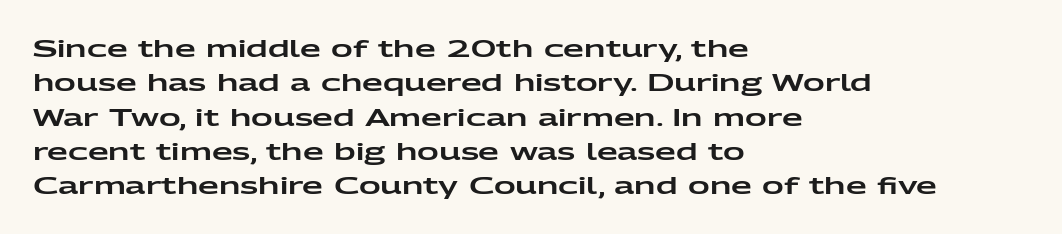
{"italic": "no", "underline": "no", "align": "left", "line_spacing": "normal", "line_spacing_ratio": 1.43, "letter_spacing": "normal", "letter_spacing_em": 0.0, "glyph_px": 24}
